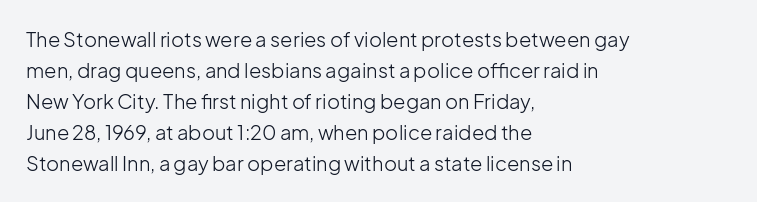
The image shows 20 px text type, upright; set left-aligned, normal line spacing (1.55x), normal letter spacing, not underlined.
